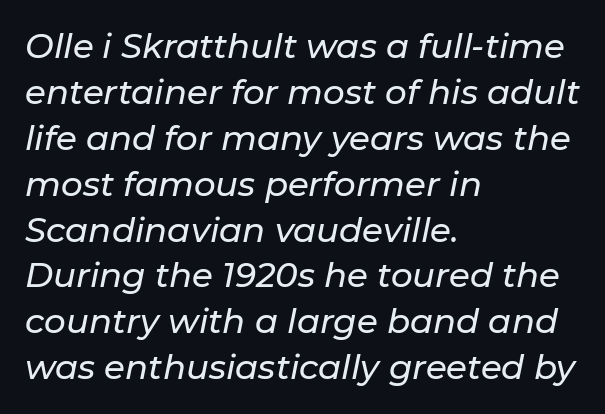
In CSS terms this would be text-align: left. Baseline-to-baseline distance is the conventional proportion of letter height. Do the characters align in a grid? No, the font is proportional. Observe the lean: these are italic letterforms. The passage shown has conventional tracking throughout. Glance below the letters and you will spot only blank space.
